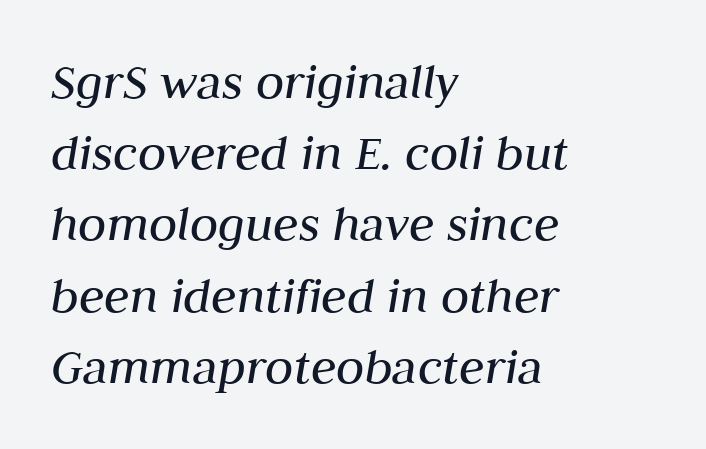
The image shows 52 px regular-weight type, italic (leaning right); set left-aligned, normal line spacing (1.37x), normal letter spacing, not underlined; medium stroke contrast and a medium x-height.
